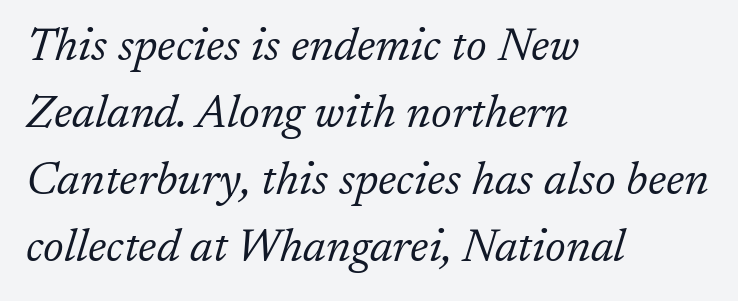
These lines were composed using italics. Each letter keeps its own natural width here, so spacing adapts to shape. The lines are quadded left. No heavy texture on the line: the type isn't bold. Vertical spacing — default.
